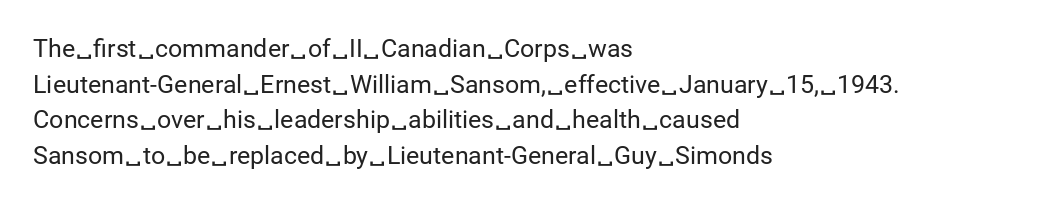
Q: Is the text bold? A: No.
Q: Is the text italic (slanted)? A: No, it is upright.
Q: Is the text underlined? A: No.
Q: How is the paragraph aligned? A: Left-aligned.
Q: Is the spacing between letters normal or unusually wide? A: Normal.
Q: Is the spacing between lines tight, normal or loose? A: Normal.
